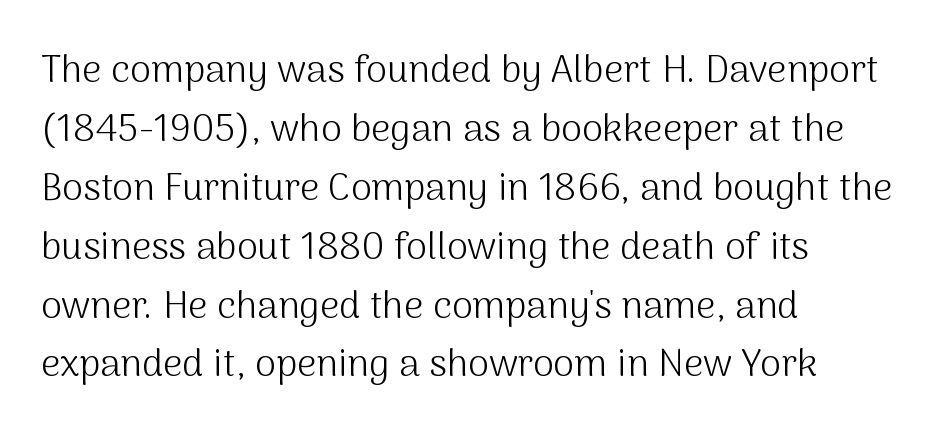
{"serif": "no", "italic": "no", "bold": "no", "weight": "light", "width": "normal", "stroke_contrast": "medium", "x_height": "medium", "monospaced": "no", "underline": "no", "align": "left", "line_spacing": "normal", "line_spacing_ratio": 1.55, "letter_spacing": "normal", "letter_spacing_em": 0.0, "glyph_px": 38}
